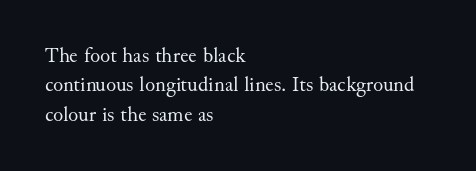
The image shows 21 px text type, upright; set left-aligned, normal line spacing (1.4x), normal letter spacing, not underlined.
